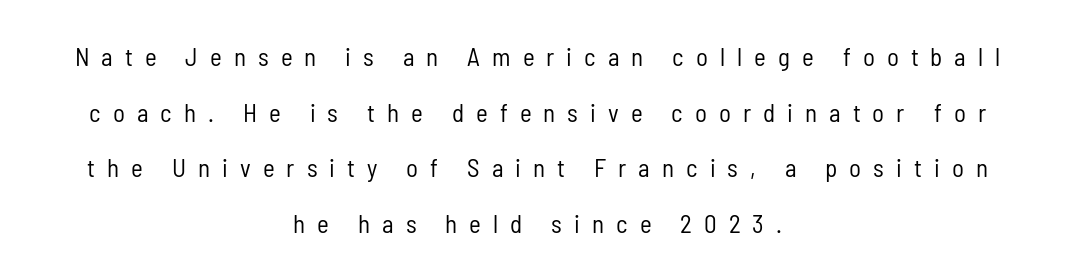
A roman cut, with each character standing at attention. Decoration check: the copy has no underline. Stroke mass is kept to a normal reading level or below. Does extra space separate the letters? Yes, quite a lot of it. Line spacing here is loose.
